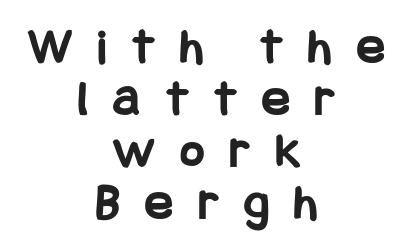
{"serif": "no", "italic": "no", "bold": "yes", "weight": "bold", "width": "condensed", "stroke_contrast": "low", "x_height": "large", "underline": "no", "align": "center", "line_spacing": "tight", "line_spacing_ratio": 1.0, "letter_spacing": "wide", "letter_spacing_em": 0.49, "glyph_px": 52}
